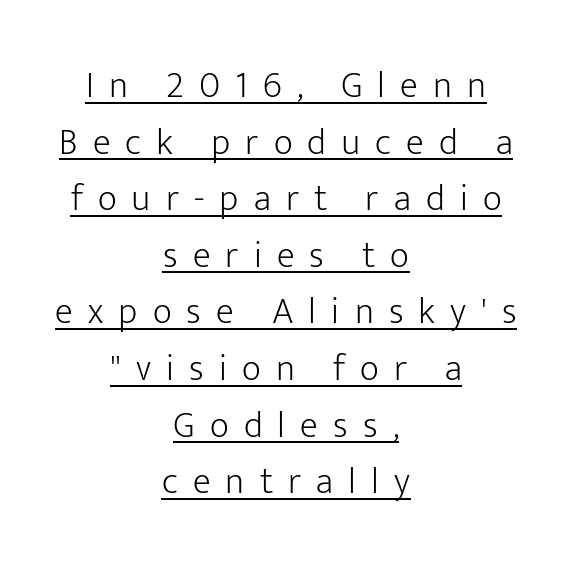
{"serif": "no", "italic": "no", "bold": "no", "weight": "light", "width": "normal", "stroke_contrast": "low", "x_height": "medium", "monospaced": "no", "underline": "yes", "align": "center", "line_spacing": "normal", "line_spacing_ratio": 1.53, "letter_spacing": "wide", "letter_spacing_em": 0.41, "glyph_px": 37}
